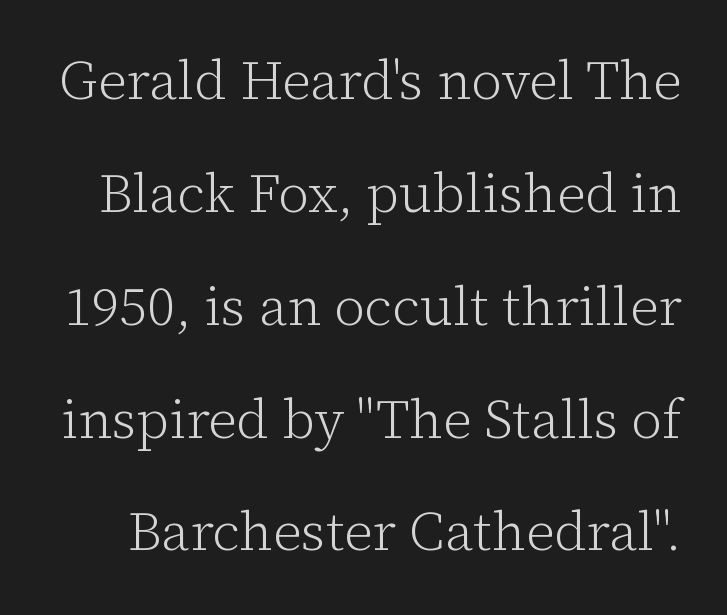
Q: Is the text bold? A: No.
Q: Is the text italic (slanted)? A: No, it is upright.
Q: Is the typeface a serif or a sans-serif typeface? A: Serif.
Q: Is the text underlined? A: No.
Q: Is the spacing between letters normal or unusually wide? A: Normal.
Q: Is the spacing between lines tight, normal or loose? A: Loose.
Q: Width (condensed, normal, or wide)? A: Normal.
Q: Stroke contrast? A: Low.
Q: x-height? A: Medium.
Q: Monospaced? A: No.
